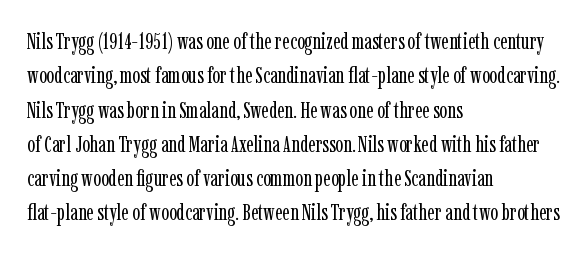
{"italic": "no", "bold": "no", "underline": "no", "align": "left", "line_spacing": "normal", "line_spacing_ratio": 1.49, "letter_spacing": "normal", "letter_spacing_em": 0.0, "glyph_px": 23}
